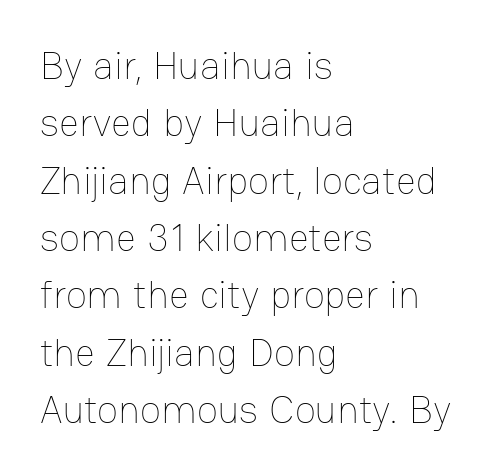
The image shows 39 px thin type, upright; set left-aligned, normal line spacing (1.47x), normal letter spacing, not underlined; low stroke contrast and a medium x-height.
